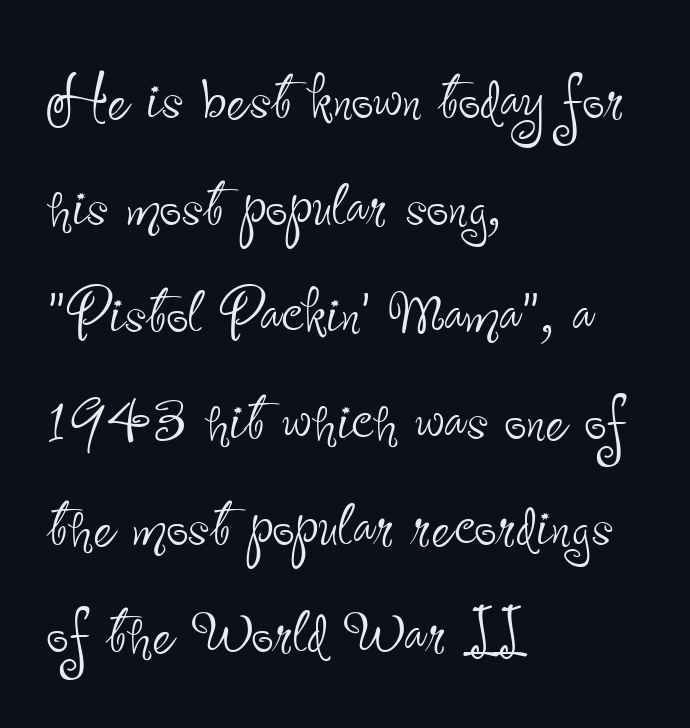
{"serif": "no", "bold": "no", "weight": "thin", "width": "condensed", "stroke_contrast": "low", "x_height": "small", "monospaced": "no", "underline": "no", "align": "left", "line_spacing": "normal", "line_spacing_ratio": 1.37, "letter_spacing": "normal", "letter_spacing_em": 0.0, "glyph_px": 78}
